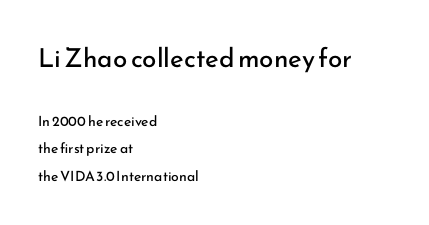
This is the regular roman posture of the typeface. The tracking reads as untouched default to a designer's eye. Only glyphs here, with clear space below each row. The letters look calm and open, with moderate or lighter stems. Compare the two chunks: the upper has the greater cap height. Caption: multi-line text, flush left, ragged right.
